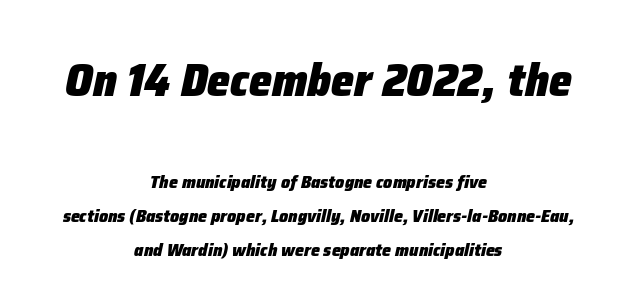
{"italic": "yes", "lean": "right", "slant_degrees": 12, "bold": "yes", "weight": "heavy", "width": "normal", "stroke_contrast": "low", "x_height": "medium", "monospaced": "no", "underline": "no", "align": "center", "line_spacing_ratio": 1.89, "letter_spacing": "normal", "letter_spacing_em": 0.0, "larger_block": "first", "size_ratio": 2.56, "glyph_px": 46}
